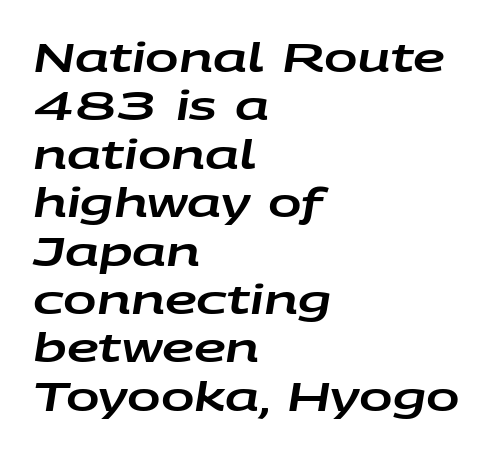
Would a proofreader flag this as italicized? Yes. The gaps between neighbouring characters are ordinary and unremarkable. Teacher's note: observe the even left margin — that is flush-left alignment. Note the varied advance widths — an 'i' is clearly narrower than an 'm'. Just letters on the line, the space beneath them empty.
